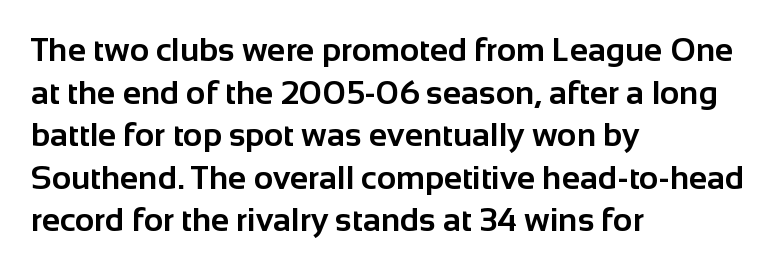
The image shows 33 px bold sans-serif type, upright; set left-aligned, normal line spacing (1.29x), normal letter spacing, not underlined; low stroke contrast and a medium x-height.
